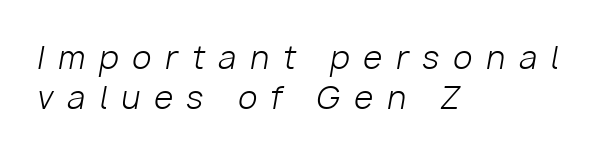
Q: Is the text bold? A: No.
Q: Is the text italic (slanted)? A: Yes, it leans right by about 10 degrees.
Q: Is the text underlined? A: No.
Q: How is the paragraph aligned? A: Left-aligned.
Q: Is the spacing between letters normal or unusually wide? A: Unusually wide.
Q: Is the spacing between lines tight, normal or loose? A: Normal.
Q: Width (condensed, normal, or wide)? A: Normal.
Q: Stroke contrast? A: Low.
Q: x-height? A: Medium.
Q: Monospaced? A: No.
